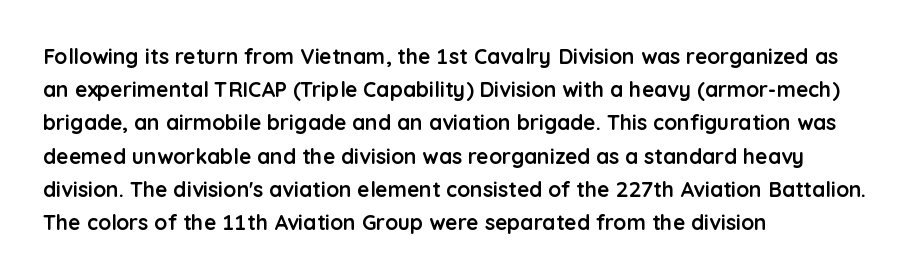
The image shows 21 px bold type, upright; set left-aligned, normal line spacing (1.58x), normal letter spacing, not underlined.
